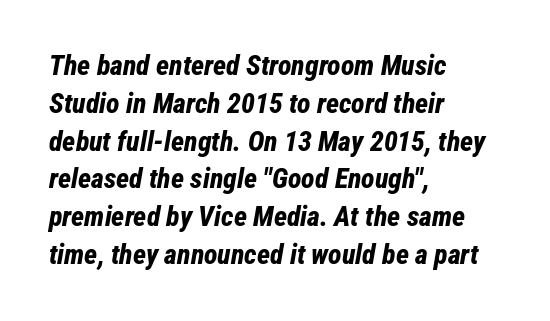
{"italic": "yes", "lean": "right", "slant_degrees": 12, "bold": "yes", "weight": "bold", "width": "condensed", "stroke_contrast": "low", "x_height": "medium", "monospaced": "no", "underline": "no", "align": "left", "line_spacing": "normal", "line_spacing_ratio": 1.35, "letter_spacing": "normal", "letter_spacing_em": 0.0, "glyph_px": 28}
